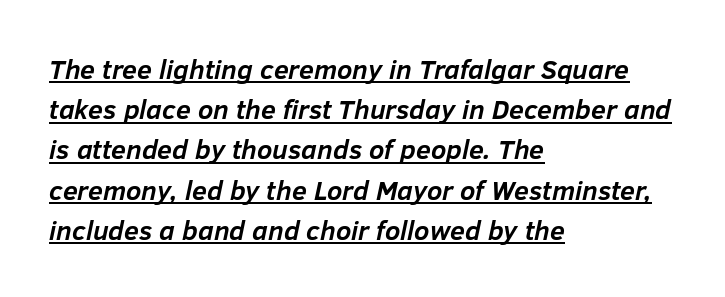
{"italic": "yes", "lean": "right", "slant_degrees": 12, "bold": "yes", "underline": "yes", "align": "left", "line_spacing": "normal", "line_spacing_ratio": 1.49, "letter_spacing": "normal", "letter_spacing_em": 0.0, "glyph_px": 27}
